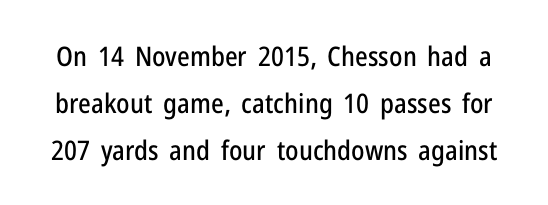
Q: Is the text italic (slanted)? A: No, it is upright.
Q: Is the text underlined? A: No.
Q: Is the spacing between letters normal or unusually wide? A: Normal.
